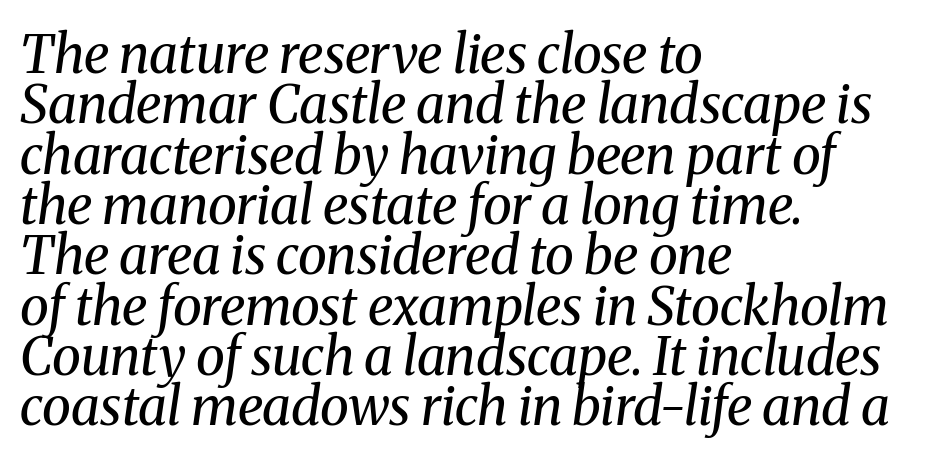
{"serif": "yes", "italic": "yes", "lean": "right", "slant_degrees": 8, "bold": "no", "weight": "regular", "width": "normal", "stroke_contrast": "medium", "x_height": "medium", "monospaced": "no", "underline": "no", "align": "left", "line_spacing": "tight", "line_spacing_ratio": 0.95, "letter_spacing": "normal", "letter_spacing_em": 0.0, "glyph_px": 53}
